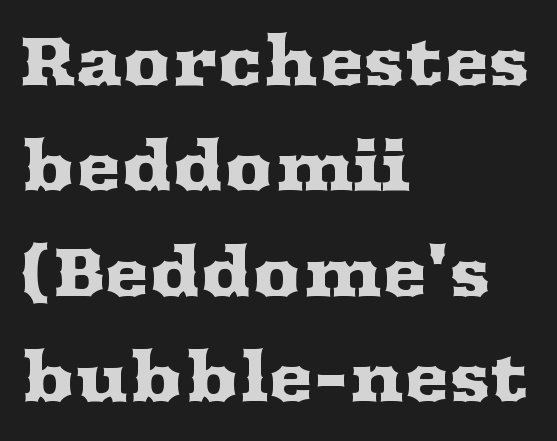
Q: Is the text italic (slanted)? A: No, it is upright.
Q: Is the typeface a serif or a sans-serif typeface? A: Serif.
Q: Is the text underlined? A: No.
Q: How is the paragraph aligned? A: Left-aligned.
Q: Is the spacing between letters normal or unusually wide? A: Normal.
Q: Is the spacing between lines tight, normal or loose? A: Normal.
Q: Width (condensed, normal, or wide)? A: Wide.
Q: Stroke contrast? A: Medium.
Q: x-height? A: Medium.
Q: Monospaced? A: No.
